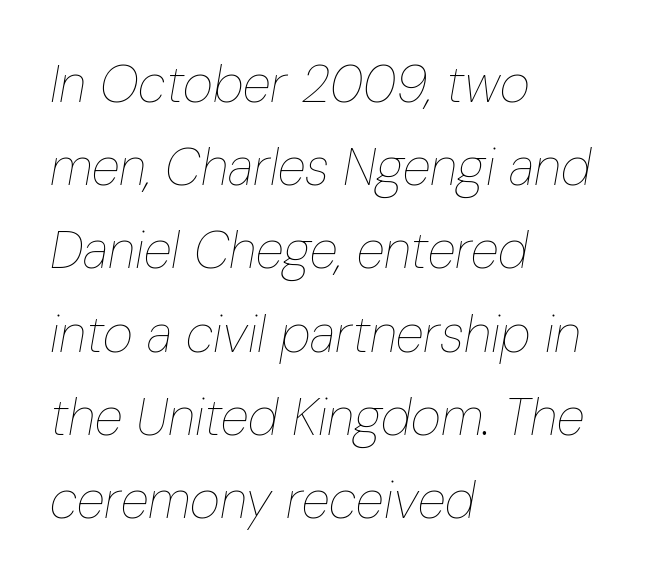
Q: Is the text bold? A: No.
Q: Is the text italic (slanted)? A: Yes, it leans right by about 10 degrees.
Q: Is the text underlined? A: No.
Q: How is the paragraph aligned? A: Left-aligned.
Q: Is the spacing between letters normal or unusually wide? A: Normal.
Q: Is the spacing between lines tight, normal or loose? A: Normal.
Q: Width (condensed, normal, or wide)? A: Condensed.
Q: Stroke contrast? A: Low.
Q: x-height? A: Medium.
Q: Monospaced? A: No.
